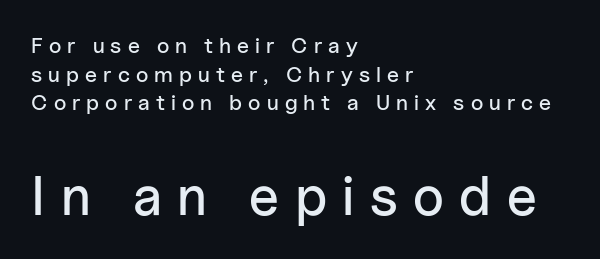
The image shows 55 px sans-serif type, upright; set left-aligned, normal line spacing (1.3x), unusually wide letter spacing (+0.28 em), not underlined; the second (bottom) block is 2.5x larger; low stroke contrast and a medium x-height.
